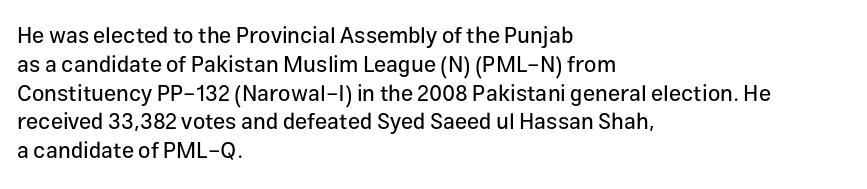
The image shows 22 px text type, upright; set left-aligned, normal line spacing (1.31x), normal letter spacing, not underlined.
